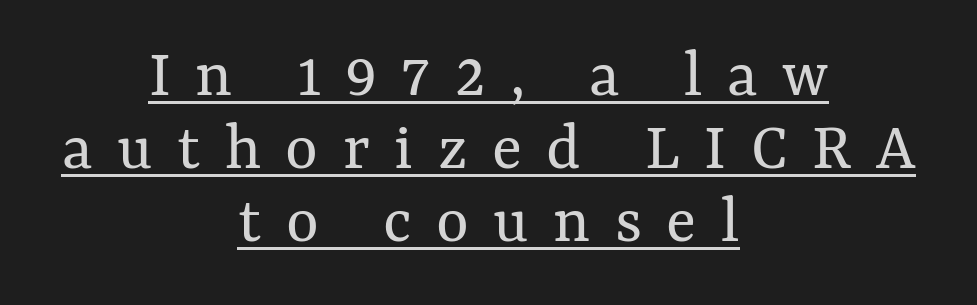
The image shows 70 px regular-weight type, upright; set centered, tight line spacing (1.04x), unusually wide letter spacing (+0.35 em), underlined; medium stroke contrast and a medium x-height.
